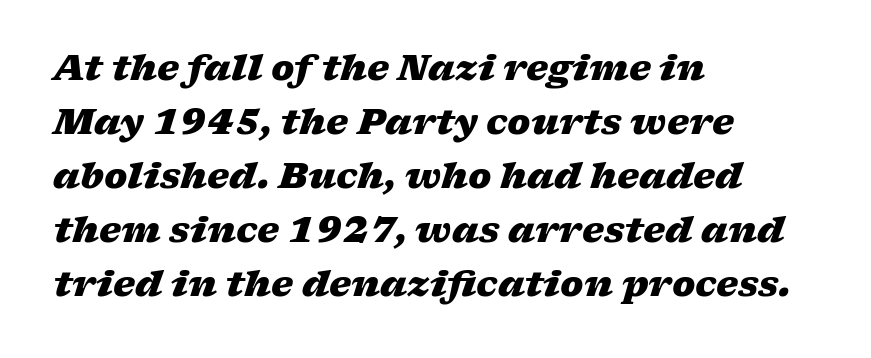
The image shows 35 px heavy, wide type, italic (leaning right); set left-aligned, normal line spacing (1.54x), normal letter spacing, not underlined; low stroke contrast and a medium x-height.
